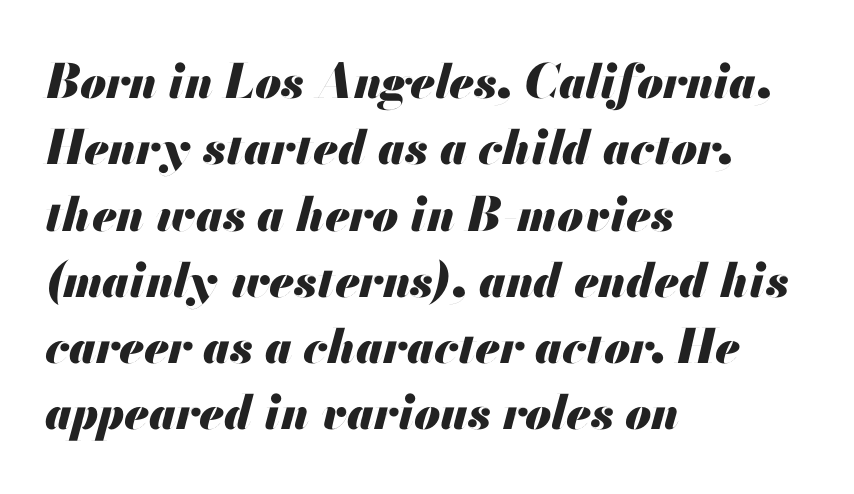
Looks like regular typesetting: each glyph gets only the width it needs. Short note: letters normally spaced. The lettering tilts uniformly, giving the passage an italic look. Each glyph is drawn with heavy, bold strokes. Line beginnings align vertically; line endings do not. The leading is moderate, giving the passage an even texture.
